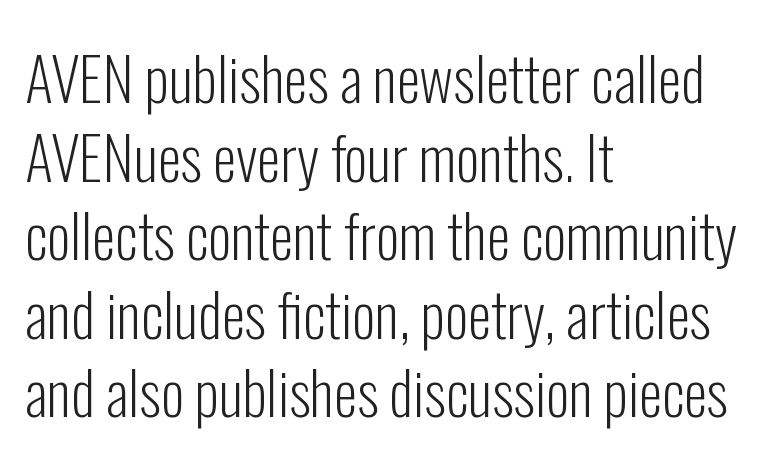
{"serif": "no", "italic": "no", "bold": "no", "weight": "light", "width": "condensed", "stroke_contrast": "low", "x_height": "medium", "monospaced": "no", "underline": "no", "align": "left", "line_spacing": "normal", "line_spacing_ratio": 1.31, "letter_spacing": "normal", "letter_spacing_em": 0.0, "glyph_px": 60}
